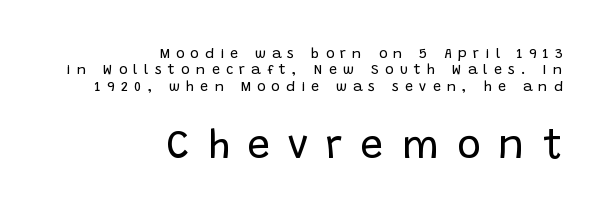
{"serif": "no", "italic": "no", "bold": "no", "weight": "regular", "width": "normal", "stroke_contrast": "low", "x_height": "large", "monospaced": "no", "underline": "no", "align": "right", "line_spacing_ratio": 1.17, "letter_spacing": "wide", "letter_spacing_em": 0.45, "larger_block": "second", "size_ratio": 2.86, "glyph_px": 40}
